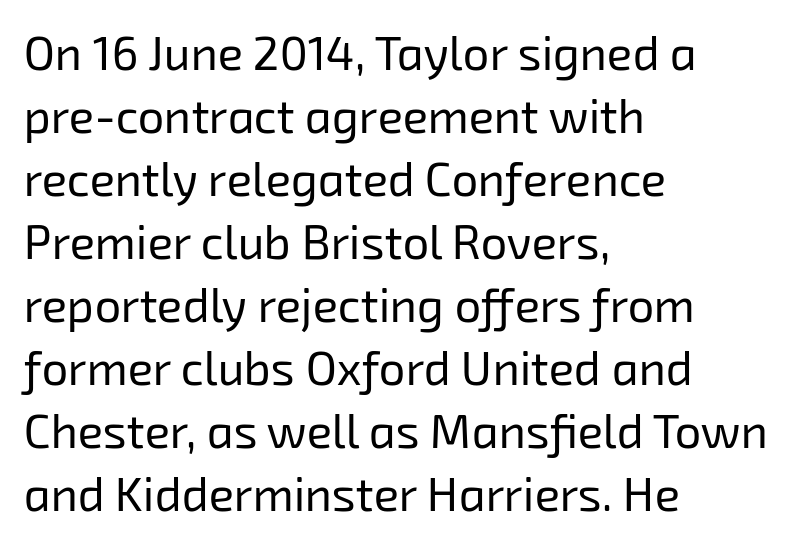
{"serif": "no", "bold": "no", "weight": "regular", "width": "normal", "stroke_contrast": "low", "x_height": "medium", "monospaced": "no", "underline": "no", "align": "left", "line_spacing": "normal", "line_spacing_ratio": 1.34, "letter_spacing": "normal", "letter_spacing_em": 0.0, "glyph_px": 47}
